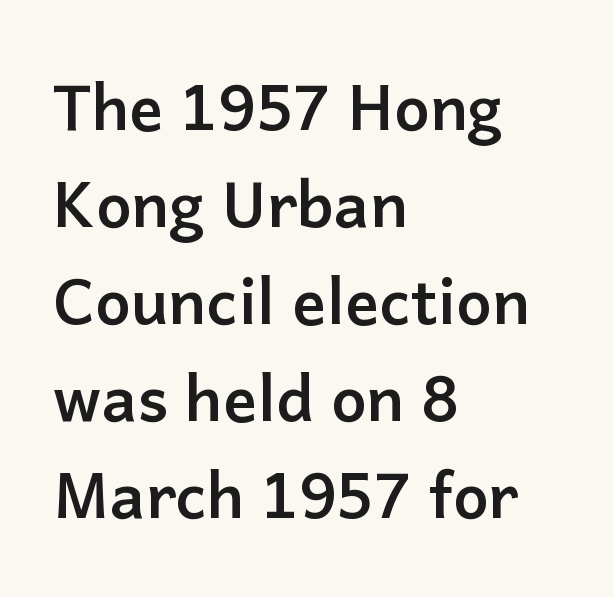
The rendering uses natural spacing where letterforms have individual widths. Is the type bold? Yes — the strokes are clearly thick and heavy. Unmarked baselines from the first word to the last. Italic? Not at all — the glyphs are vertical. Classification — sans serif. The designer left line spacing at the default.
